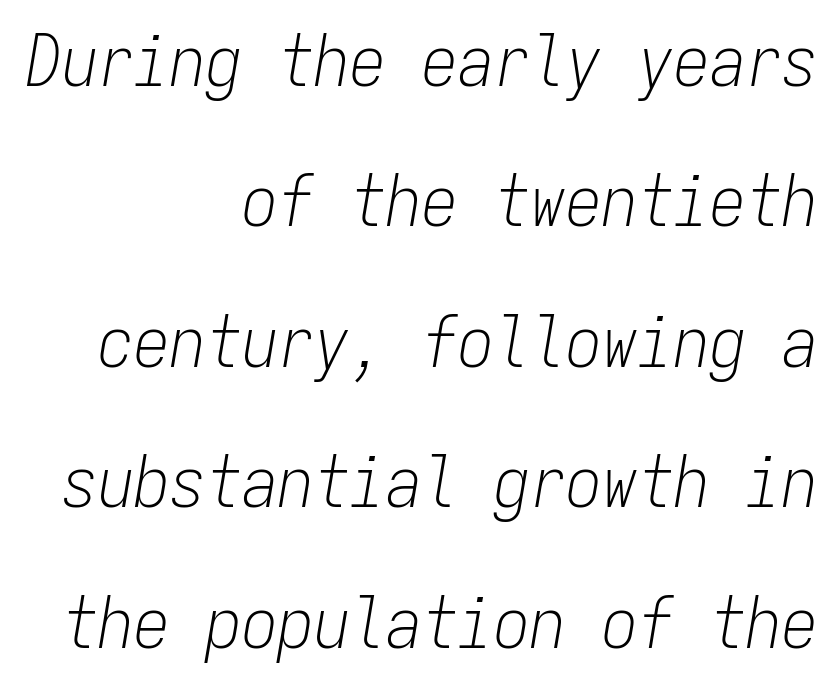
Stems and bowls with no extra thickness — not bold. Characters follow at the spacing the type designer built in. Spacing verdict: monospaced, one width for all characters. The setting favours the right margin, as signatures and pull-quotes sometimes do. Regarding leading, the lines here are spaced well apart. Would a proofreader flag this as italicized? Yes.
